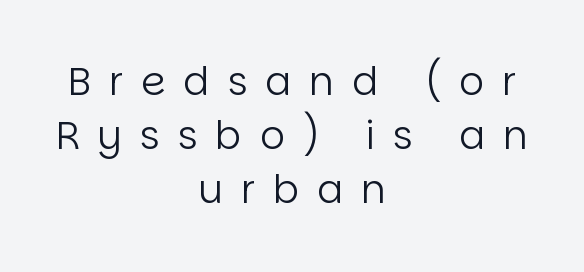
{"serif": "no", "italic": "no", "bold": "no", "weight": "regular", "width": "normal", "stroke_contrast": "low", "x_height": "large", "monospaced": "no", "underline": "no", "align": "center", "line_spacing": "normal", "line_spacing_ratio": 1.39, "letter_spacing": "wide", "letter_spacing_em": 0.46, "glyph_px": 39}
